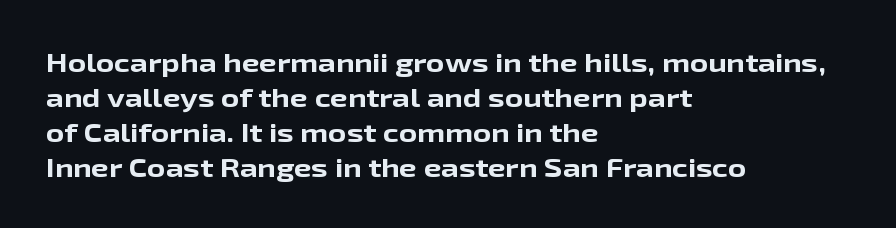
The image shows 25 px bold type, upright; set left-aligned, normal line spacing (1.4x), normal letter spacing, not underlined.
